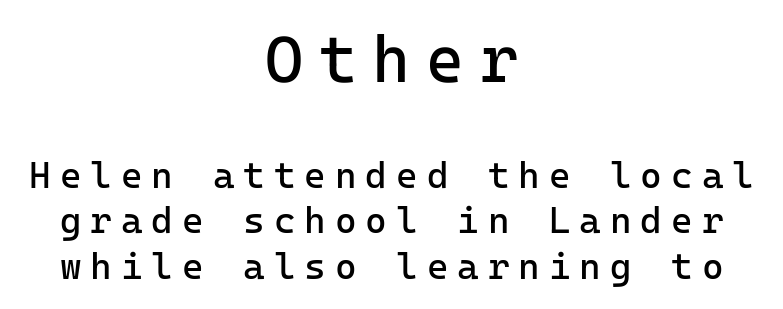
Q: Is the text bold? A: No.
Q: Is the text italic (slanted)? A: No, it is upright.
Q: Is the typeface a serif or a sans-serif typeface? A: Sans-serif.
Q: Is the text underlined? A: No.
Q: How is the paragraph aligned? A: Centered.
Q: Is the spacing between letters normal or unusually wide? A: Unusually wide.
Q: Which block of text is set in a larger size, the first (top) or the second (bottom)? A: The first (top) one.
Q: Width (condensed, normal, or wide)? A: Normal.
Q: Stroke contrast? A: Low.
Q: x-height? A: Medium.
Q: Monospaced? A: Yes.
